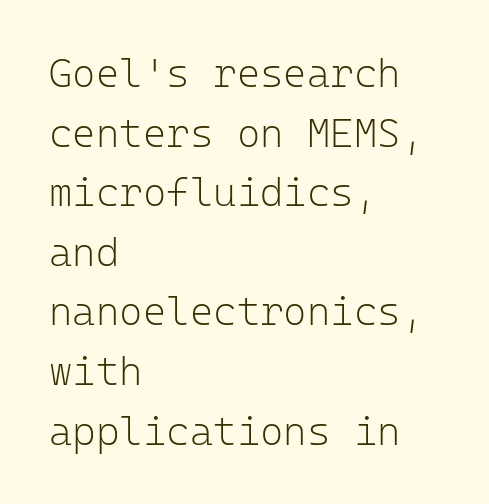
Q: Is the text bold? A: No.
Q: Is the text italic (slanted)? A: No, it is upright.
Q: Is the typeface a serif or a sans-serif typeface? A: Sans-serif.
Q: Is the text underlined? A: No.
Q: How is the paragraph aligned? A: Left-aligned.
Q: Is the spacing between letters normal or unusually wide? A: Normal.
Q: Is the spacing between lines tight, normal or loose? A: Normal.
Q: Width (condensed, normal, or wide)? A: Normal.
Q: Stroke contrast? A: Low.
Q: x-height? A: Medium.
Q: Monospaced? A: Yes.
